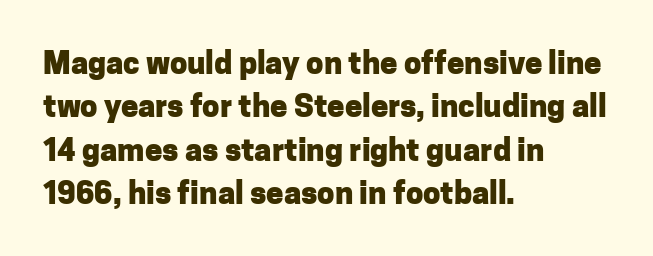
{"serif": "no", "italic": "no", "bold": "yes", "weight": "heavy", "width": "normal", "stroke_contrast": "low", "x_height": "medium", "monospaced": "no", "underline": "no", "align": "left", "line_spacing": "normal", "line_spacing_ratio": 1.4, "letter_spacing": "normal", "letter_spacing_em": 0.0, "glyph_px": 31}
